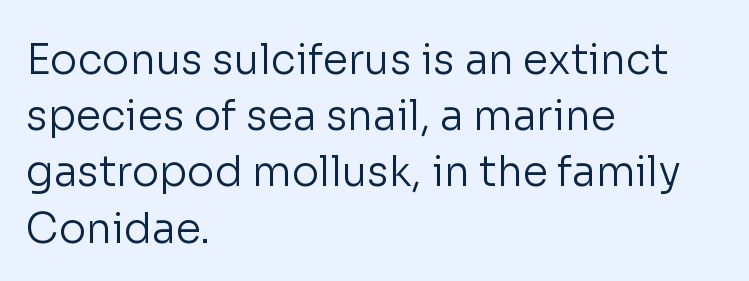
Q: Is the text bold? A: No.
Q: Is the text italic (slanted)? A: No, it is upright.
Q: Is the typeface a serif or a sans-serif typeface? A: Sans-serif.
Q: Is the text underlined? A: No.
Q: How is the paragraph aligned? A: Left-aligned.
Q: Is the spacing between letters normal or unusually wide? A: Normal.
Q: Is the spacing between lines tight, normal or loose? A: Normal.
Q: Width (condensed, normal, or wide)? A: Normal.
Q: Stroke contrast? A: Low.
Q: x-height? A: Medium.
Q: Monospaced? A: No.
